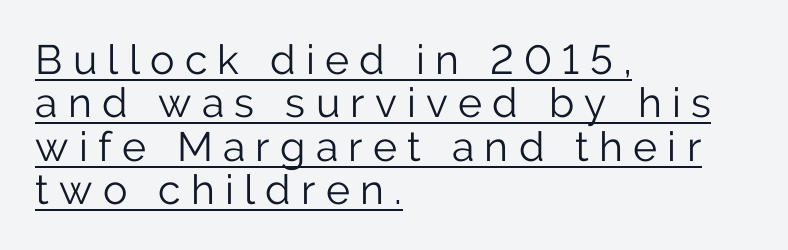
Is there any slant? The stems are plumb. Heft: none added — not bold. Notice how a bar underscores the lettering throughout. The line-height multiplier appears low, near solid setting. A typesetter would call this heavily tracked-out type.
